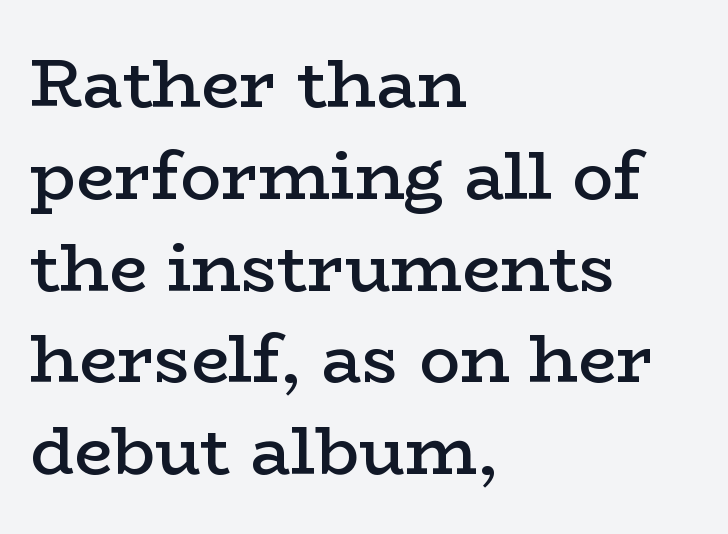
The image shows 68 px semibold, wide serif type, upright; set left-aligned, normal line spacing (1.35x), normal letter spacing, not underlined; low stroke contrast and a medium x-height.
